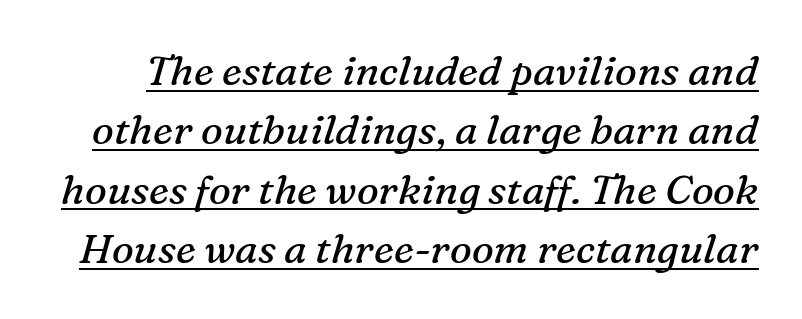
{"serif": "yes", "italic": "yes", "lean": "right", "slant_degrees": 16, "bold": "no", "weight": "regular", "width": "normal", "stroke_contrast": "medium", "x_height": "medium", "monospaced": "no", "underline": "yes", "line_spacing": "normal", "line_spacing_ratio": 1.45, "letter_spacing": "normal", "letter_spacing_em": 0.0, "glyph_px": 41}
